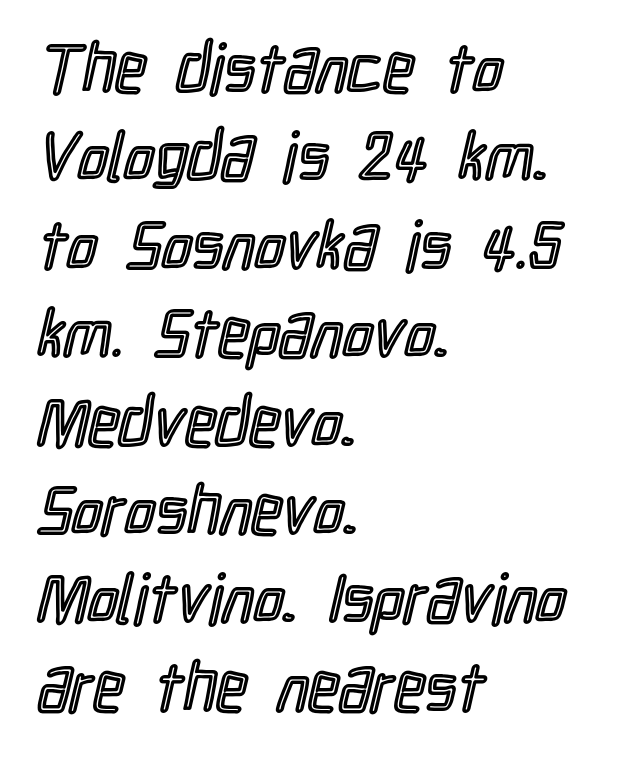
Q: Is the text italic (slanted)? A: Yes.
Q: Is the text underlined? A: No.
Q: How is the paragraph aligned? A: Left-aligned.
Q: Is the spacing between letters normal or unusually wide? A: Normal.
Q: Is the spacing between lines tight, normal or loose? A: Normal.
Q: Width (condensed, normal, or wide)? A: Condensed.
Q: x-height? A: Medium.
Q: Monospaced? A: No.
